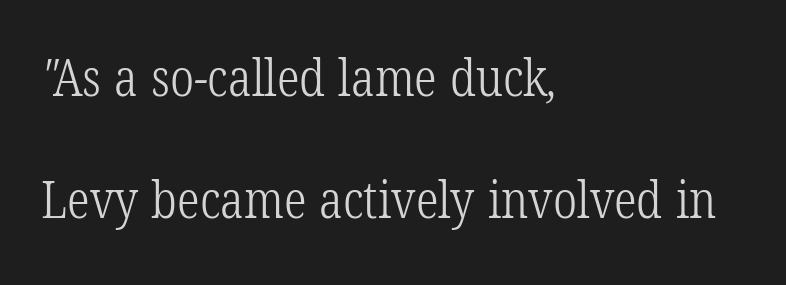
The image shows 51 px light, condensed serif type; set left-aligned, loose line spacing (2.39x), normal letter spacing, not underlined; low stroke contrast and a medium x-height.
